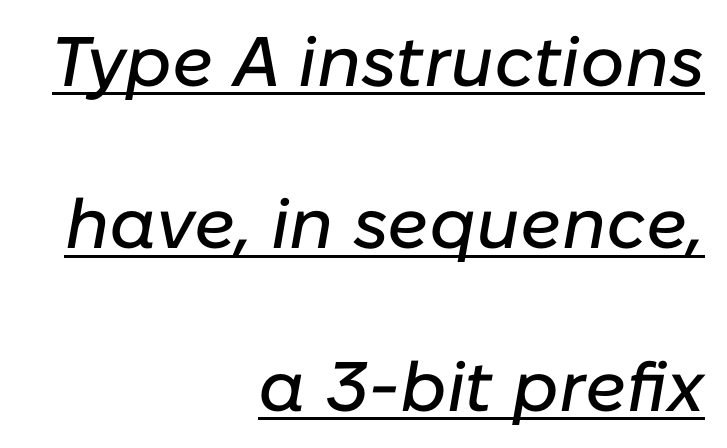
The image shows 70 px text type, italic (leaning right); set right-aligned, loose line spacing (2.32x), normal letter spacing, underlined; low stroke contrast and a medium x-height.
